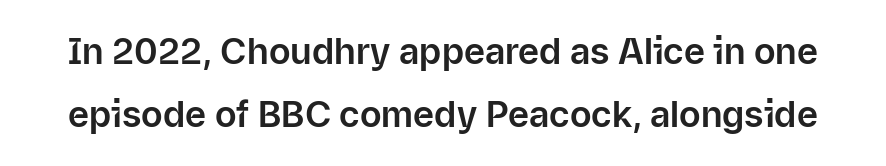
Q: Is the text italic (slanted)? A: No, it is upright.
Q: Is the typeface a serif or a sans-serif typeface? A: Sans-serif.
Q: Is the text underlined? A: No.
Q: Is the spacing between letters normal or unusually wide? A: Normal.
Q: Width (condensed, normal, or wide)? A: Normal.
Q: Stroke contrast? A: Low.
Q: x-height? A: Medium.
Q: Monospaced? A: No.
